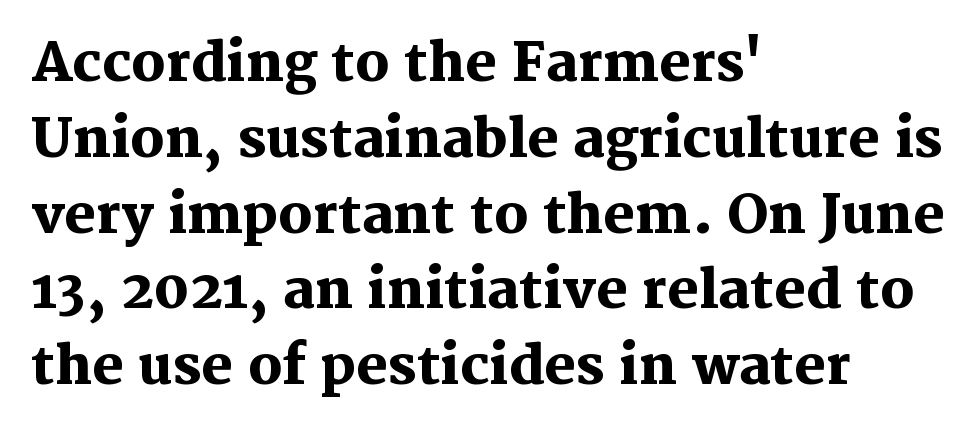
{"serif": "yes", "italic": "no", "bold": "yes", "weight": "heavy", "width": "normal", "stroke_contrast": "medium", "x_height": "medium", "monospaced": "no", "underline": "no", "align": "left", "line_spacing": "normal", "line_spacing_ratio": 1.43, "letter_spacing": "normal", "letter_spacing_em": 0.0, "glyph_px": 53}
